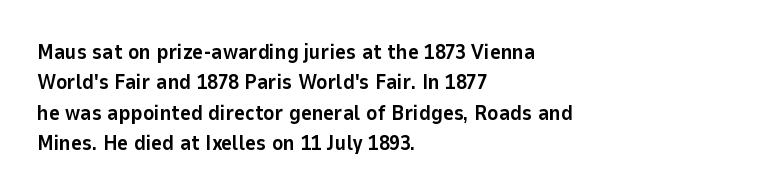
Notice how the stems are strictly vertical — no italics here. These words are printed bold, with thick strokes throughout. Leading: standard. You could call the tracking neutral — neither tight nor loose. The rendering anchors every line to the left-hand side. The words here are not underlined.
